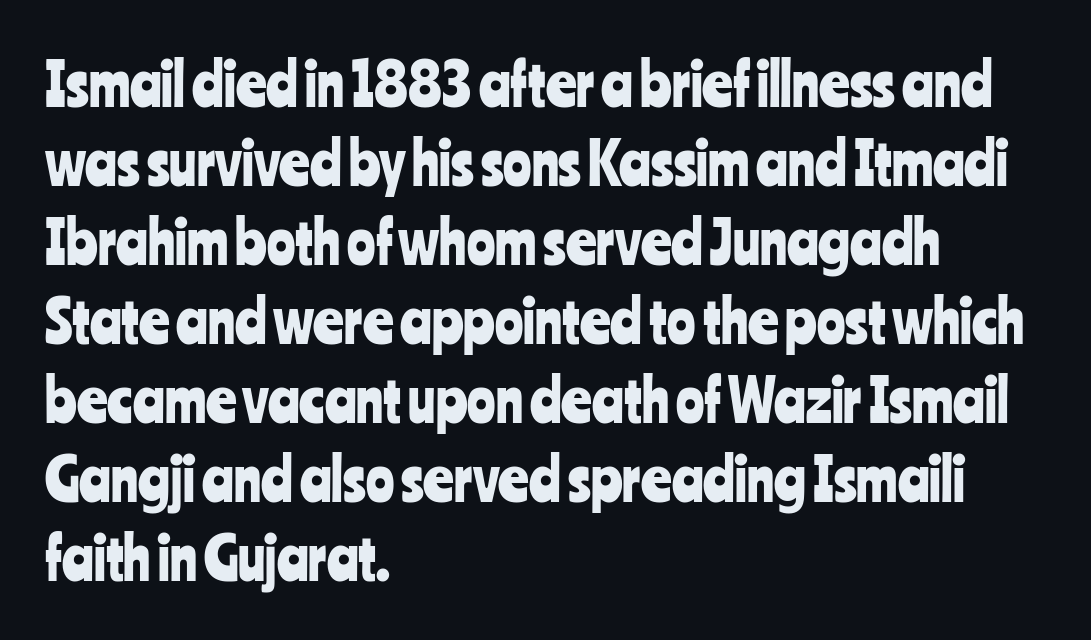
Honestly, there is no underline to notice here at all. You could call the tracking neutral — neither tight nor loose. Here the designer chose a conventional face with non-uniform glyph widths. Casual observation: everything's shoved over to the left. One glance says typical: line gaps are just what's usual. Letterform terminals end flat and unadorned throughout the passage.
